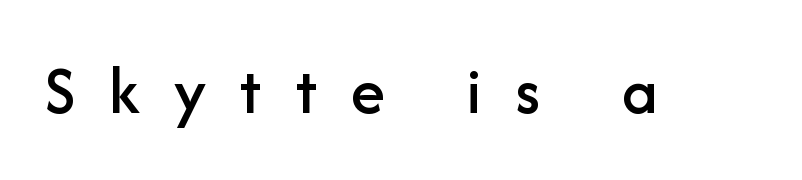
Q: Is the text italic (slanted)? A: No, it is upright.
Q: Is the typeface a serif or a sans-serif typeface? A: Sans-serif.
Q: Is the text underlined? A: No.
Q: Is the spacing between letters normal or unusually wide? A: Unusually wide.
Q: Width (condensed, normal, or wide)? A: Normal.
Q: Stroke contrast? A: Low.
Q: x-height? A: Medium.
Q: Monospaced? A: No.
